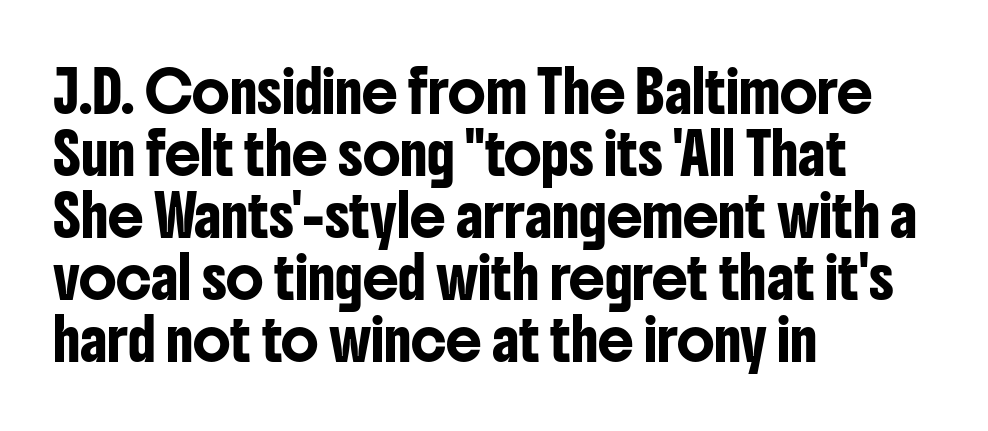
{"serif": "no", "italic": "no", "width": "condensed", "stroke_contrast": "low", "x_height": "medium", "monospaced": "no", "underline": "no", "align": "left", "line_spacing": "normal", "line_spacing_ratio": 1.55, "letter_spacing": "normal", "letter_spacing_em": 0.0, "glyph_px": 40}
